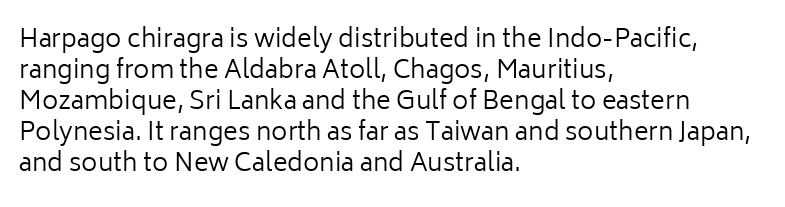
The image shows 25 px text type, upright; set left-aligned, line spacing 1.24x, normal letter spacing, not underlined.
